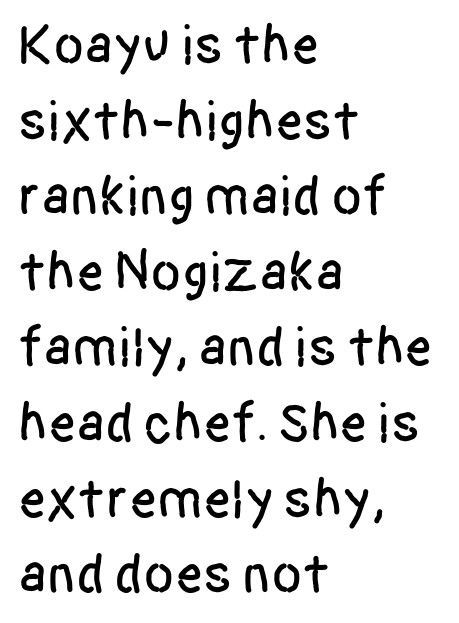
Q: Is the text italic (slanted)? A: No, it is upright.
Q: Is the typeface a serif or a sans-serif typeface? A: Sans-serif.
Q: Is the text underlined? A: No.
Q: How is the paragraph aligned? A: Left-aligned.
Q: Is the spacing between letters normal or unusually wide? A: Normal.
Q: Is the spacing between lines tight, normal or loose? A: Normal.
Q: Width (condensed, normal, or wide)? A: Condensed.
Q: Stroke contrast? A: Low.
Q: x-height? A: Large.
Q: Monospaced? A: No.
